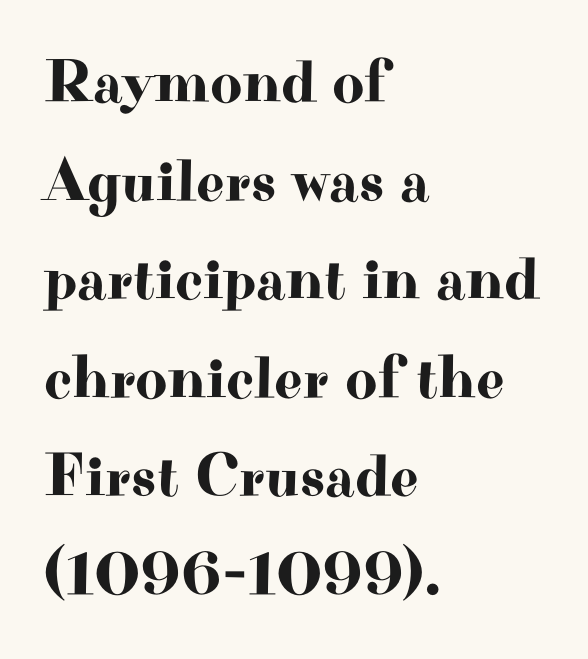
{"serif": "yes", "italic": "no", "width": "wide", "stroke_contrast": "high", "x_height": "small", "monospaced": "no", "underline": "no", "align": "left", "line_spacing": "normal", "line_spacing_ratio": 1.59, "letter_spacing": "normal", "letter_spacing_em": 0.0, "glyph_px": 62}
